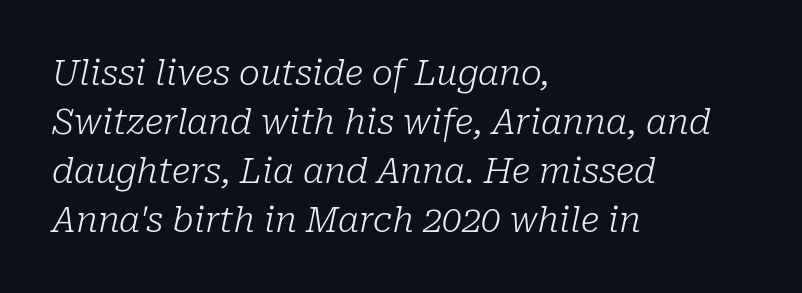
Q: Is the text bold? A: No.
Q: Is the text italic (slanted)? A: Yes, it leans right by about 10 degrees.
Q: Is the typeface a serif or a sans-serif typeface? A: Serif.
Q: Is the text underlined? A: No.
Q: How is the paragraph aligned? A: Left-aligned.
Q: Is the spacing between letters normal or unusually wide? A: Normal.
Q: Is the spacing between lines tight, normal or loose? A: Normal.
Q: Width (condensed, normal, or wide)? A: Normal.
Q: Stroke contrast? A: Low.
Q: x-height? A: Medium.
Q: Monospaced? A: No.
